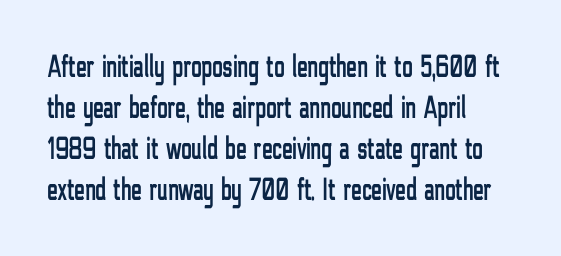
{"serif": "no", "italic": "no", "width": "condensed", "stroke_contrast": "low", "x_height": "medium", "monospaced": "no", "underline": "no", "align": "left", "line_spacing": "normal", "line_spacing_ratio": 1.28, "letter_spacing": "normal", "letter_spacing_em": 0.0, "glyph_px": 32}
